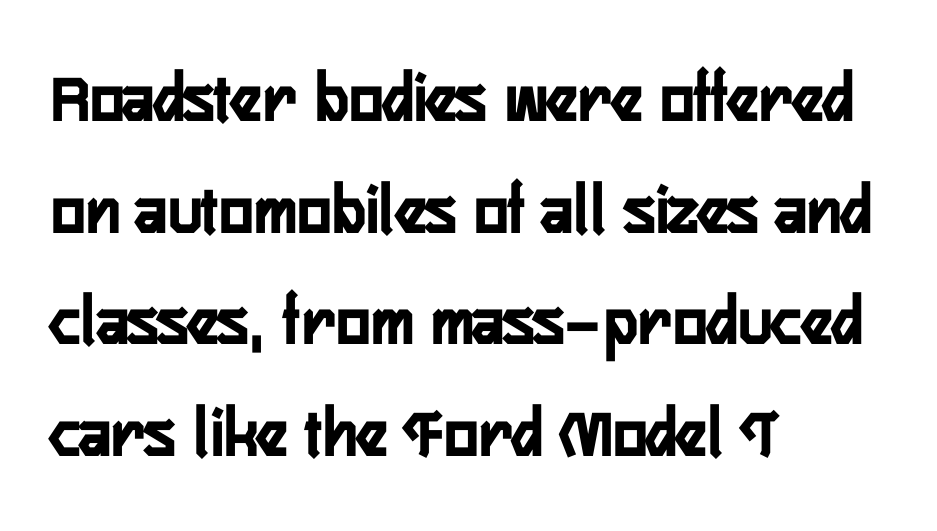
{"serif": "no", "italic": "no", "bold": "yes", "weight": "semibold", "width": "condensed", "stroke_contrast": "low", "x_height": "medium", "monospaced": "no", "underline": "no", "align": "left", "line_spacing": "normal", "line_spacing_ratio": 1.55, "letter_spacing": "normal", "letter_spacing_em": 0.0, "glyph_px": 72}
